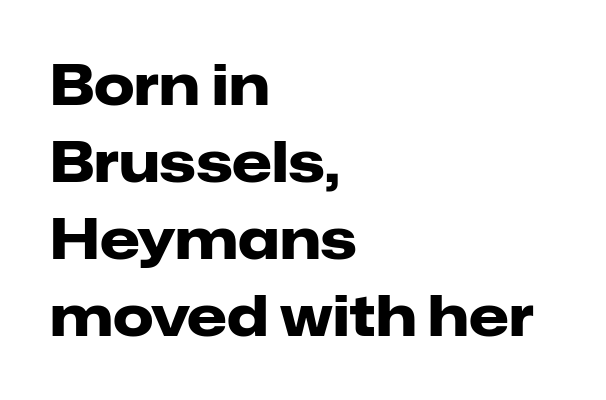
{"serif": "no", "italic": "no", "bold": "yes", "weight": "heavy", "width": "normal", "stroke_contrast": "low", "x_height": "medium", "monospaced": "no", "underline": "no", "align": "left", "line_spacing": "normal", "line_spacing_ratio": 1.35, "letter_spacing": "normal", "letter_spacing_em": 0.0, "glyph_px": 57}
